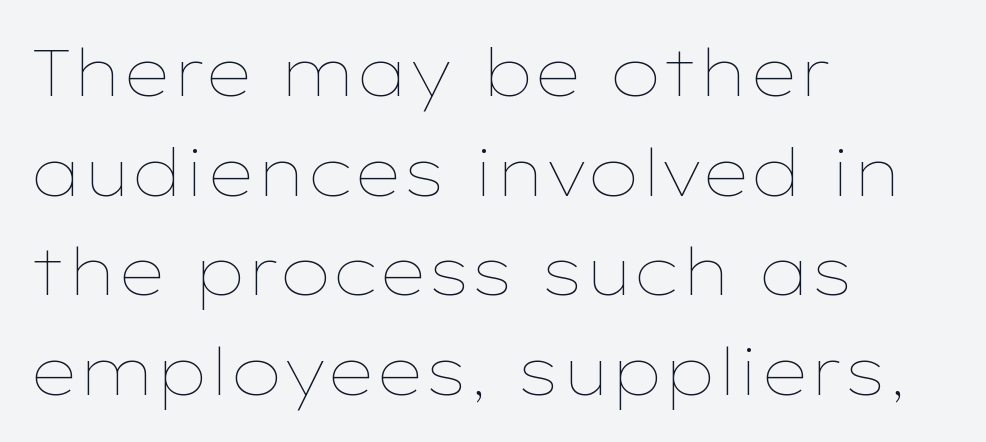
Underline: absent. Nothing heavy about these letters — not bold at all. Horizontal bands of white between lines are of average thickness. Every row of glyphs begins at an identical x-position on the left. A typesetter would call this proportional, since set widths differ per character. Students, note that the glyphs here touch the page at normal intervals.
